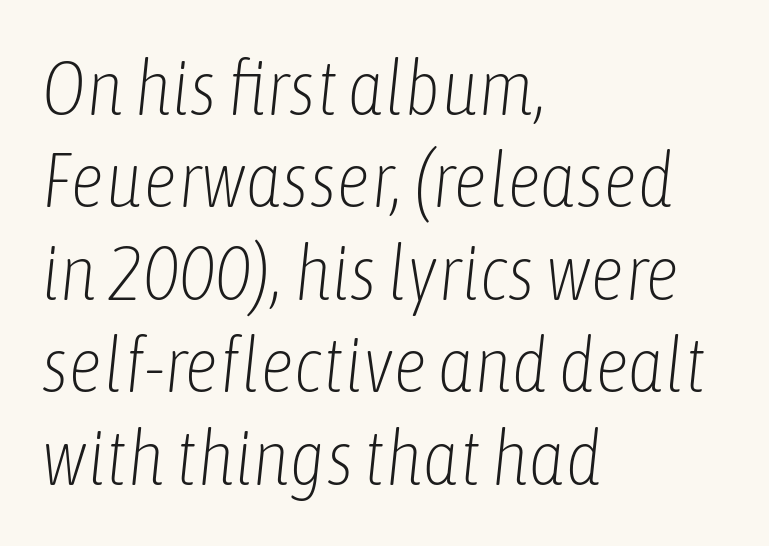
Q: Is the text bold? A: No.
Q: Is the text italic (slanted)? A: Yes, it leans right by about 6 degrees.
Q: Is the text underlined? A: No.
Q: How is the paragraph aligned? A: Left-aligned.
Q: Is the spacing between letters normal or unusually wide? A: Normal.
Q: Width (condensed, normal, or wide)? A: Condensed.
Q: Stroke contrast? A: Low.
Q: x-height? A: Medium.
Q: Monospaced? A: No.
